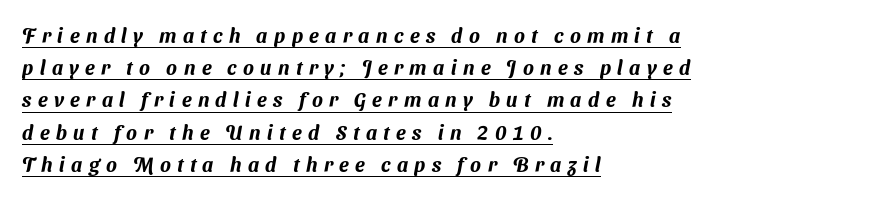
Looks like someone drew a line under every word here. How would I describe the line gaps? Plain and ordinary. Casual observation: everything's shoved over to the left. The tracking reads as deliberately expanded to a designer's eye.
